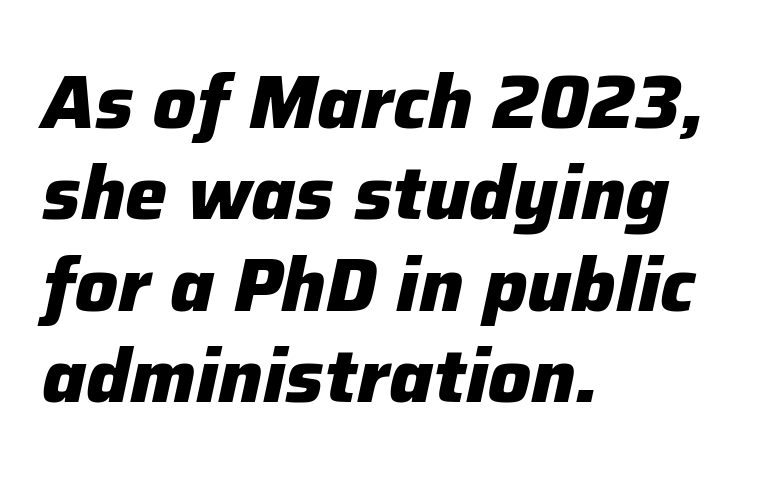
The image shows 75 px heavy type, italic (leaning right); set left-aligned, line spacing 1.22x, normal letter spacing, not underlined; low stroke contrast and a medium x-height.
